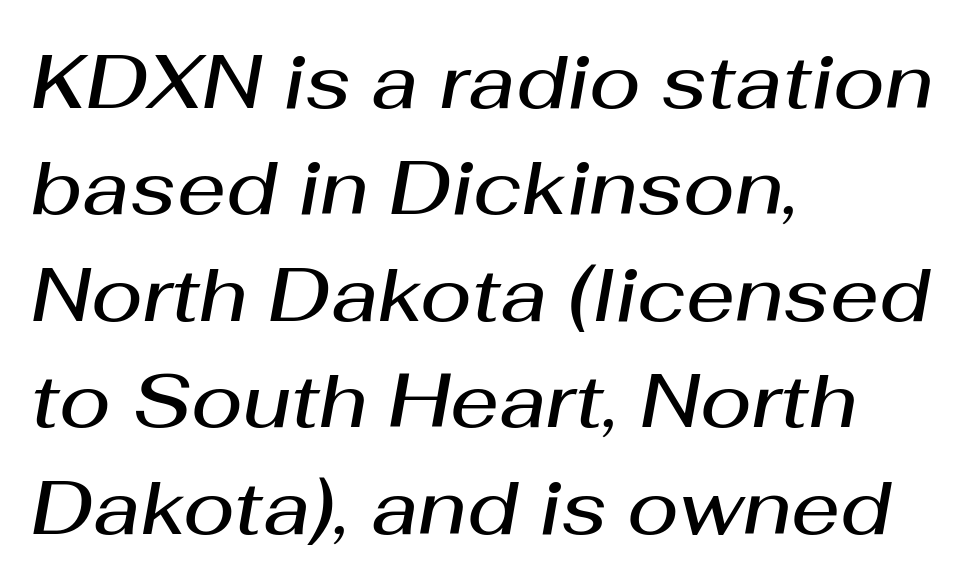
Q: Is the text bold? A: Semi-bold.
Q: Is the text italic (slanted)? A: Yes, it leans right by about 10 degrees.
Q: Is the text underlined? A: No.
Q: How is the paragraph aligned? A: Left-aligned.
Q: Is the spacing between letters normal or unusually wide? A: Normal.
Q: Is the spacing between lines tight, normal or loose? A: Normal.
Q: Width (condensed, normal, or wide)? A: Normal.
Q: Stroke contrast? A: Medium.
Q: x-height? A: Medium.
Q: Monospaced? A: No.
